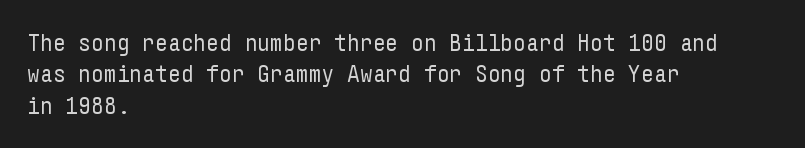
No letter is thick-stroked: the sample isn't bold. This is roman type, the default non-slanted kind. One glance says typical: line gaps are just what's usual. Plain, unruled lines of type. This sample is left-justified, so line endings fall wherever the words run out.
